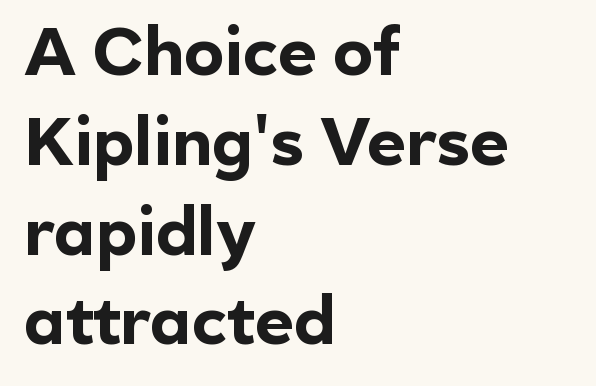
The type family on display is of the sans-serif kind. One-word summary of the alignment: left. Note the varied advance widths — an 'i' is clearly narrower than an 'm'. The passage shown is not underscored anywhere. The font's upright variant was chosen for this text.
